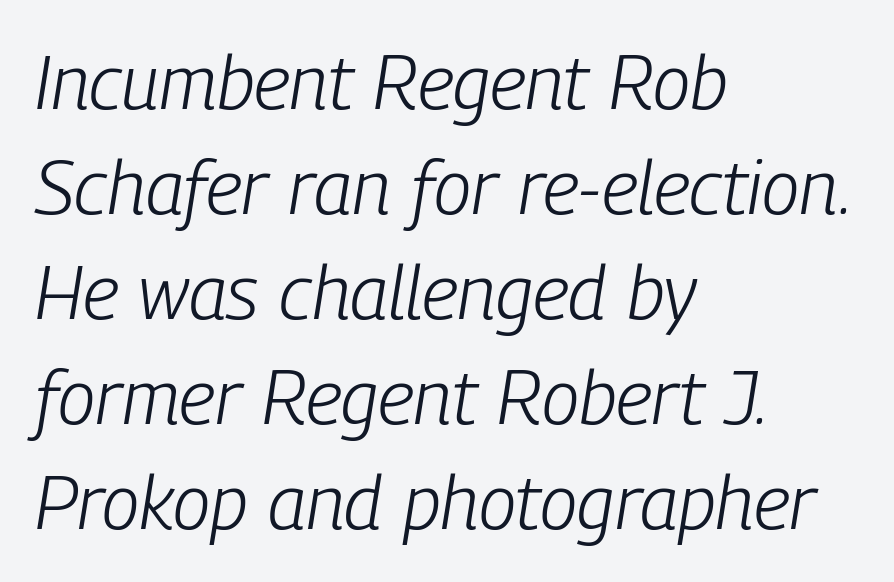
Q: Is the text bold? A: No.
Q: Is the text italic (slanted)? A: Yes, it leans right by about 9 degrees.
Q: Is the text underlined? A: No.
Q: How is the paragraph aligned? A: Left-aligned.
Q: Is the spacing between letters normal or unusually wide? A: Normal.
Q: Is the spacing between lines tight, normal or loose? A: Normal.
Q: Width (condensed, normal, or wide)? A: Condensed.
Q: Stroke contrast? A: Low.
Q: x-height? A: Medium.
Q: Monospaced? A: No.
